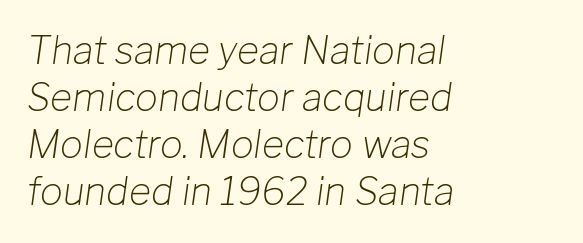
Caption: multi-line text, flush left, ragged right. Quick note: italic. Stem width sits at or under what a default text font uses. The baseline area is clear. Proportional: the letters do not fall into vertical columns.
